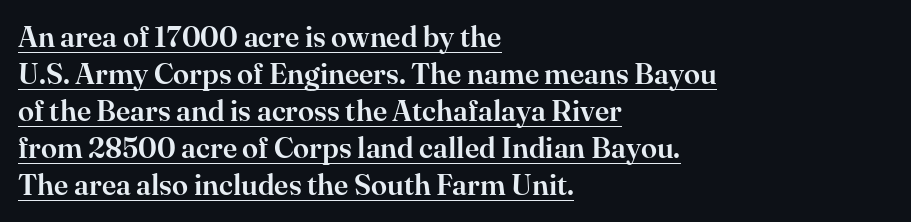
The setting favours the left margin, as ordinary paragraphs usually do. Does a line run under the words? Yes, clearly. What kind of face is this? One with serifs. Do the letters lean? They stand straight. Note the varied advance widths — an 'i' is clearly narrower than an 'm'. Observe the ordinary spacing: letters are neighbours, not strangers.
